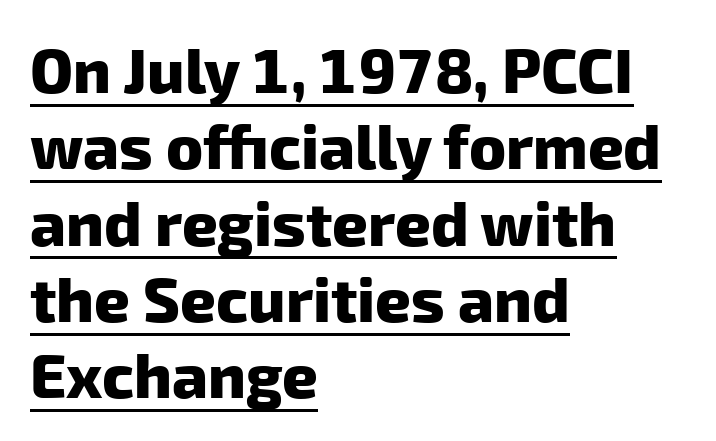
The image shows 62 px heavy sans-serif type; set left-aligned, line spacing 1.23x, normal letter spacing, underlined; low stroke contrast and a medium x-height.
